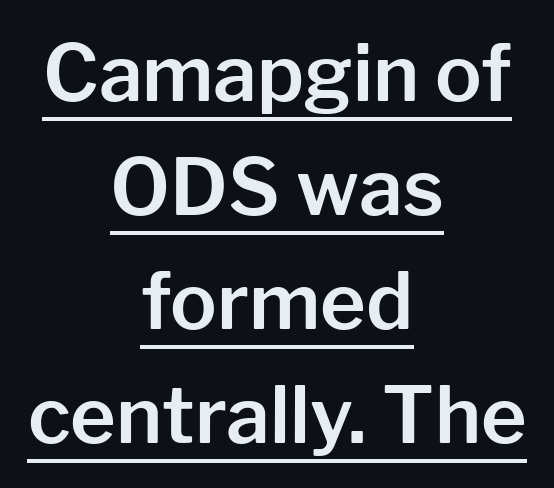
Q: Is the text italic (slanted)? A: No, it is upright.
Q: Is the typeface a serif or a sans-serif typeface? A: Sans-serif.
Q: Is the text underlined? A: Yes.
Q: How is the paragraph aligned? A: Centered.
Q: Is the spacing between letters normal or unusually wide? A: Normal.
Q: Is the spacing between lines tight, normal or loose? A: Normal.
Q: Width (condensed, normal, or wide)? A: Normal.
Q: Stroke contrast? A: Low.
Q: x-height? A: Medium.
Q: Monospaced? A: No.
